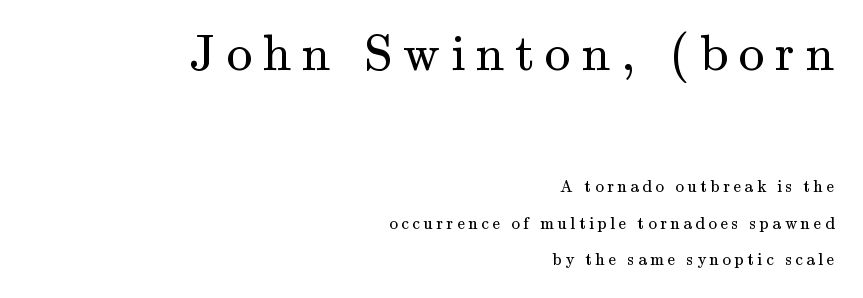
The image shows 51 px regular-weight serif type, upright; set right-aligned, loose line spacing (2.13x), unusually wide letter spacing (+0.21 em), not underlined; the first (top) block is 3.0x larger; medium stroke contrast and a small x-height.
